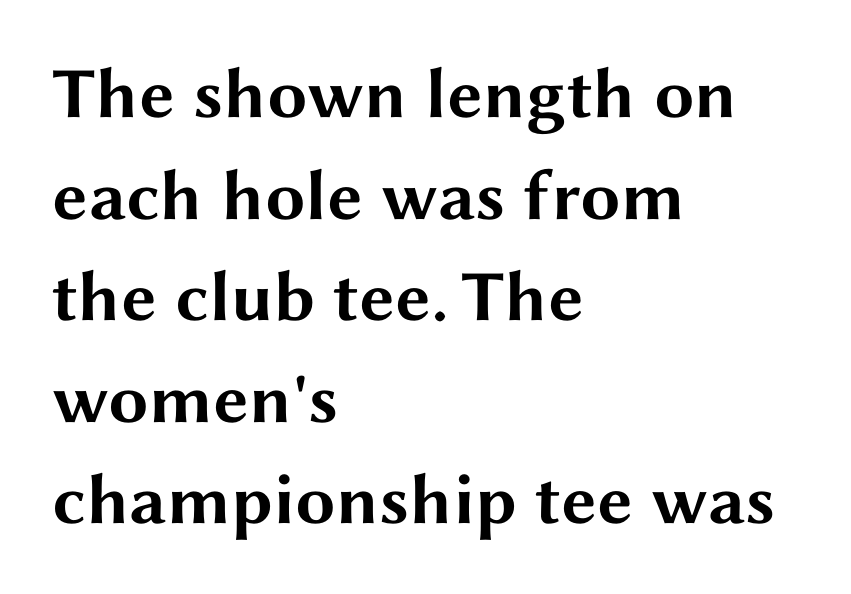
The image shows 72 px bold, wide sans-serif type, upright; set left-aligned, normal line spacing (1.41x), normal letter spacing, not underlined; medium stroke contrast and a medium x-height.
